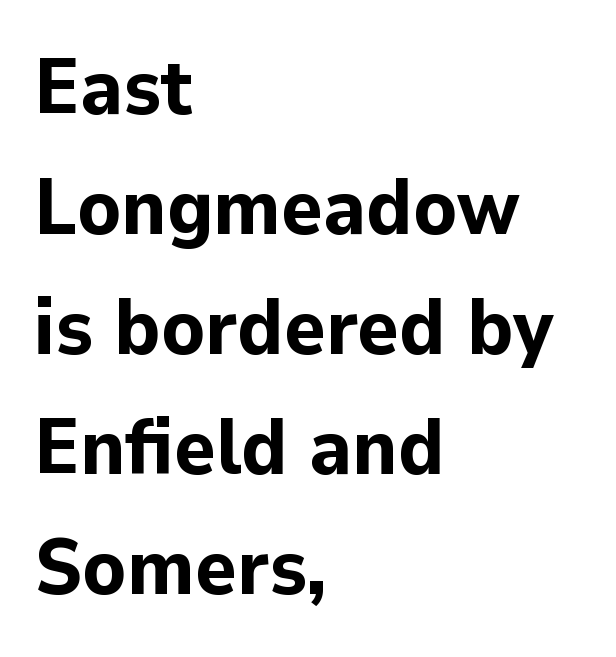
The image shows 79 px bold sans-serif type, upright; set left-aligned, normal line spacing (1.52x), normal letter spacing, not underlined; low stroke contrast and a medium x-height.
